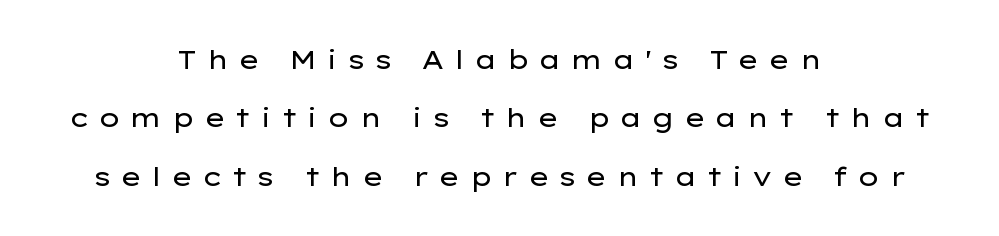
The image shows 26 px text type, upright; set centered, loose line spacing (2.25x), unusually wide letter spacing (+0.34 em), not underlined.
